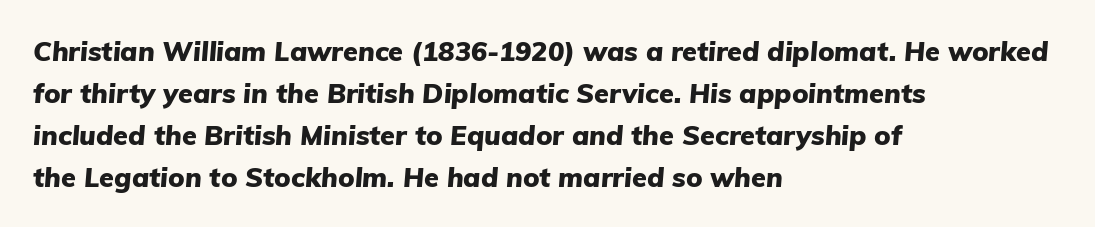
Q: Is the text bold? A: Yes.
Q: Is the text italic (slanted)? A: Yes, it leans right by about 5 degrees.
Q: Is the text underlined? A: No.
Q: How is the paragraph aligned? A: Left-aligned.
Q: Is the spacing between letters normal or unusually wide? A: Normal.
Q: Is the spacing between lines tight, normal or loose? A: Normal.
